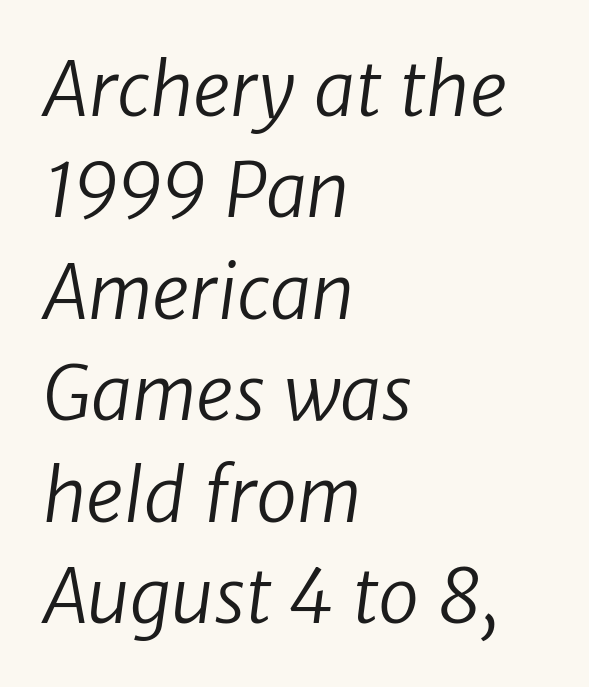
Normally led — the rows are evenly, conventionally spaced. Character widths vary here, with narrow letters taking less room than wide ones. The tracking reads as untouched default to a designer's eye. A clean baseline with only descenders dipping below it.
